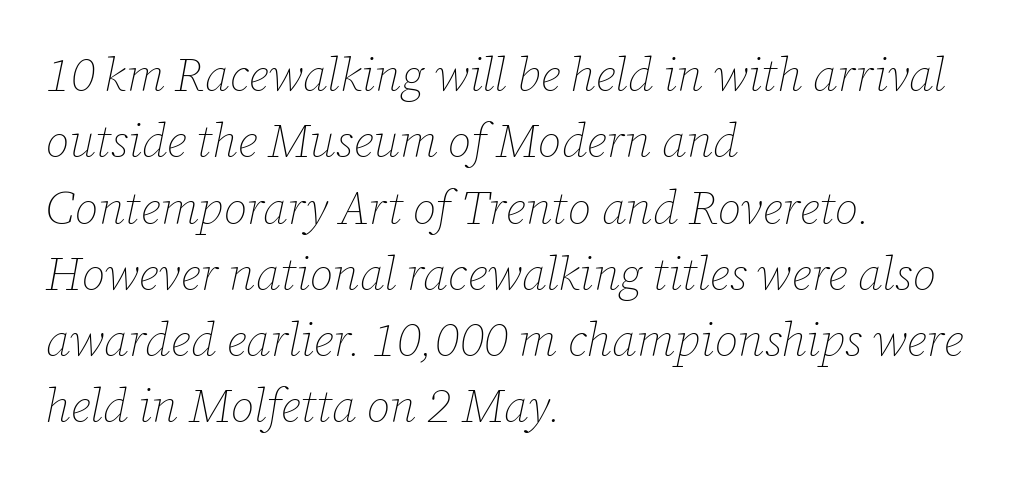
The image shows 47 px thin type, italic (leaning right); set left-aligned, normal line spacing (1.41x), normal letter spacing, not underlined; low stroke contrast and a medium x-height.
